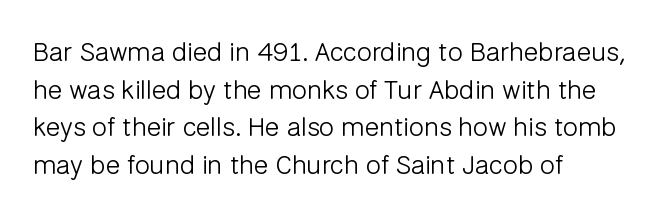
Q: Is the text bold? A: No.
Q: Is the text italic (slanted)? A: No, it is upright.
Q: Is the text underlined? A: No.
Q: How is the paragraph aligned? A: Left-aligned.
Q: Is the spacing between letters normal or unusually wide? A: Normal.
Q: Is the spacing between lines tight, normal or loose? A: Normal.
